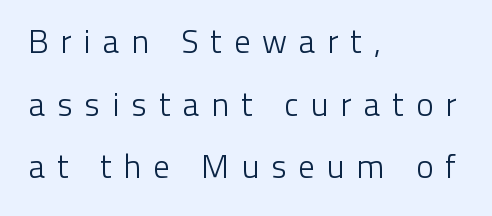
The image shows 33 px light sans-serif type, upright; set left-aligned, loose line spacing (1.9x), unusually wide letter spacing (+0.35 em), not underlined; low stroke contrast and a medium x-height.
